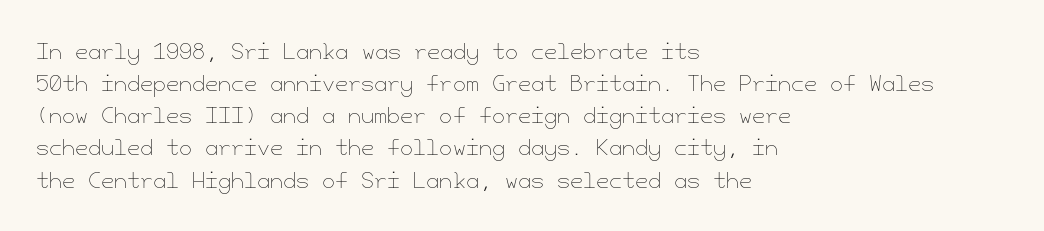
{"italic": "no", "bold": "no", "underline": "no", "align": "left", "line_spacing": "normal", "line_spacing_ratio": 1.53, "letter_spacing": "normal", "letter_spacing_em": 0.0, "glyph_px": 21}
